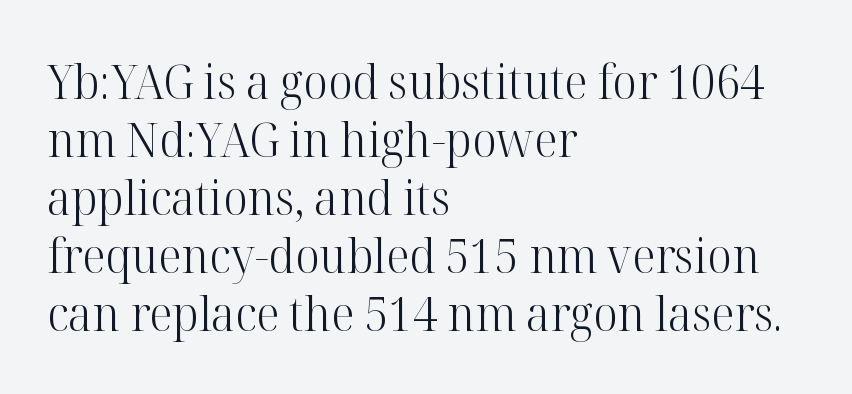
The image shows 48 px light serif type, upright; set left-aligned, line spacing 1.21x, normal letter spacing, not underlined; high stroke contrast and a medium x-height.
